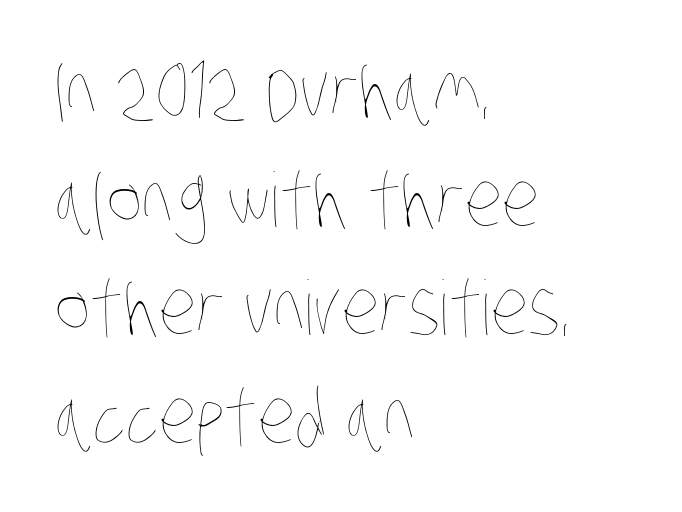
Q: Is the text bold? A: No.
Q: Is the text underlined? A: No.
Q: How is the paragraph aligned? A: Left-aligned.
Q: Is the spacing between letters normal or unusually wide? A: Normal.
Q: Is the spacing between lines tight, normal or loose? A: Normal.
Q: Width (condensed, normal, or wide)? A: Condensed.
Q: Stroke contrast? A: Low.
Q: x-height? A: Large.
Q: Monospaced? A: No.
